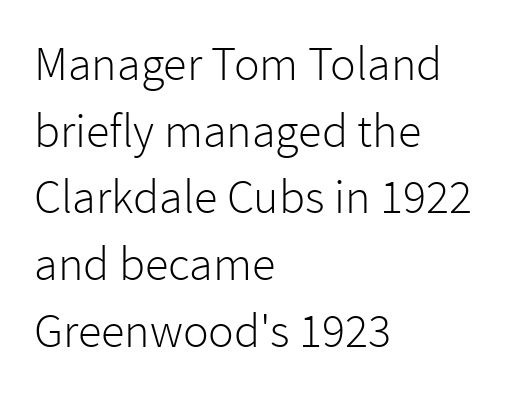
Examine the stroke ends and you'll find no serifs. Notice how the stems are strictly vertical — no italics here. The zone under the glyphs is completely vacant. The strokes are not fattened; the text isn't bold. The rendering anchors every line to the left-hand side.
